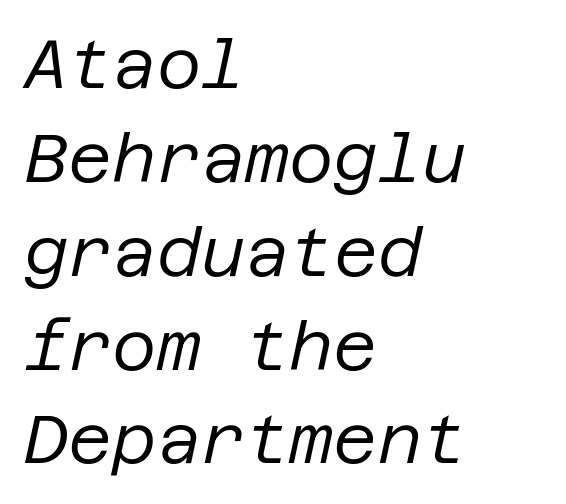
{"italic": "yes", "lean": "right", "slant_degrees": 12, "bold": "no", "weight": "regular", "width": "normal", "stroke_contrast": "low", "x_height": "large", "underline": "no", "align": "left", "line_spacing": "normal", "line_spacing_ratio": 1.38, "letter_spacing": "normal", "letter_spacing_em": 0.0, "glyph_px": 68}
